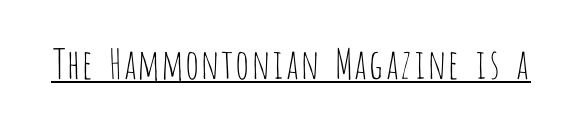
{"serif": "no", "italic": "no", "bold": "no", "weight": "thin", "width": "condensed", "stroke_contrast": "low", "x_height": "large", "monospaced": "no", "underline": "yes", "letter_spacing": "normal", "letter_spacing_em": 0.0, "glyph_px": 41}
